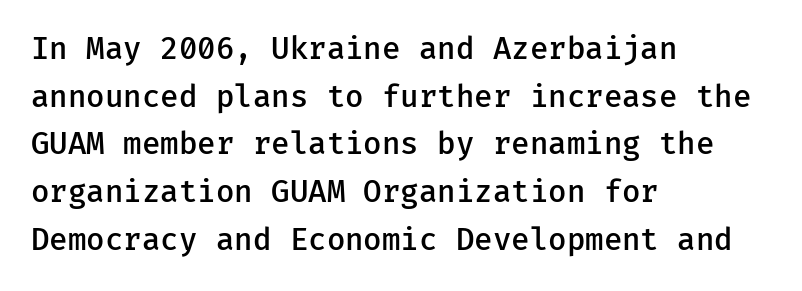
{"serif": "no", "italic": "no", "bold": "semi", "weight": "semibold", "width": "normal", "stroke_contrast": "low", "x_height": "medium", "monospaced": "yes", "underline": "no", "align": "left", "line_spacing": "normal", "line_spacing_ratio": 1.59, "letter_spacing": "normal", "letter_spacing_em": 0.0, "glyph_px": 30}
